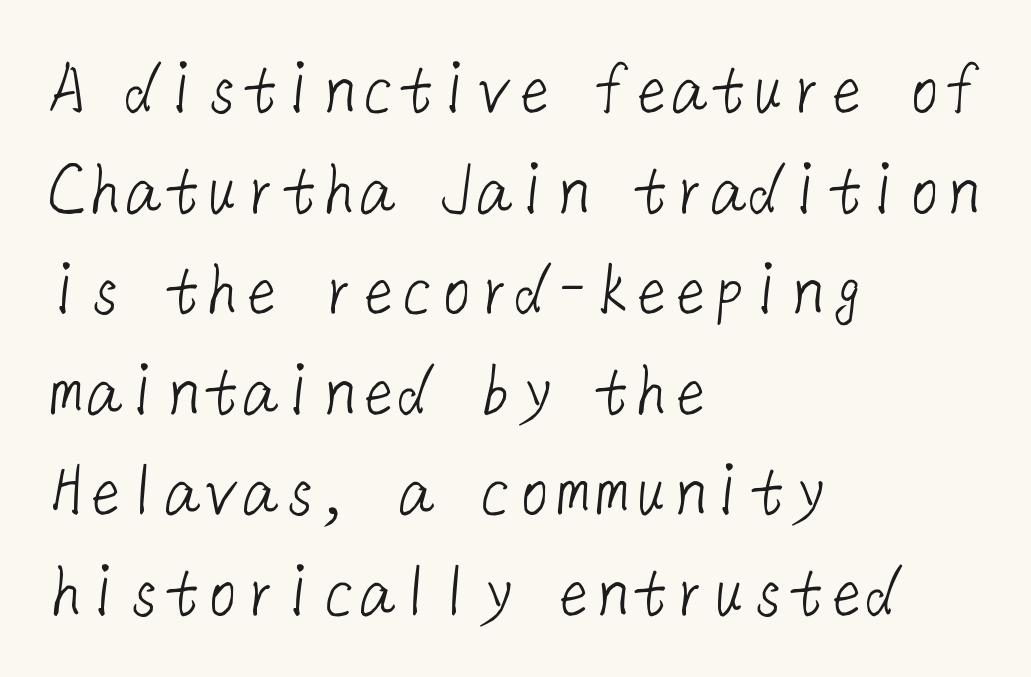
Only glyphs here, with clear space below each row. Short note: letters normally spaced. Normally led — the rows are evenly, conventionally spaced. Stem width sits at or under what a default text font uses. The designer went with a sans here, leaving each stem footless. The ragged edge is on the right, which tells us the setting is flush left.
